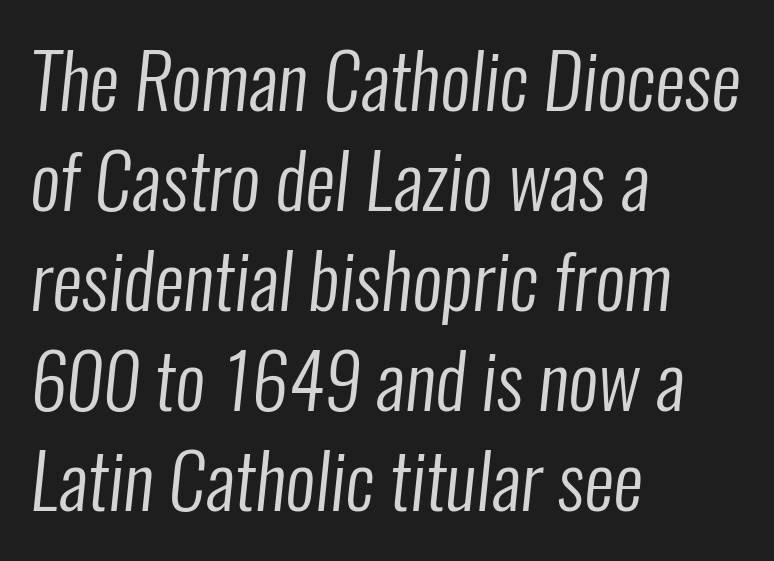
The passage is arranged the way most books set body copy — flush left. The glyphs are unaccompanied by any horizontal stroke below them. Vertical spacing — default. The strokes carry an ordinary text weight at most. These lines are composed in type without serifs.
